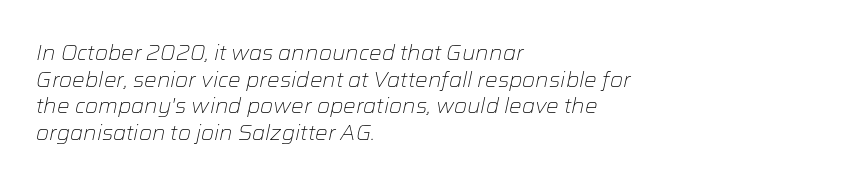
{"italic": "yes", "lean": "right", "slant_degrees": 12, "bold": "no", "underline": "no", "align": "left", "line_spacing": "normal", "line_spacing_ratio": 1.27, "letter_spacing": "normal", "letter_spacing_em": 0.0, "glyph_px": 21}
